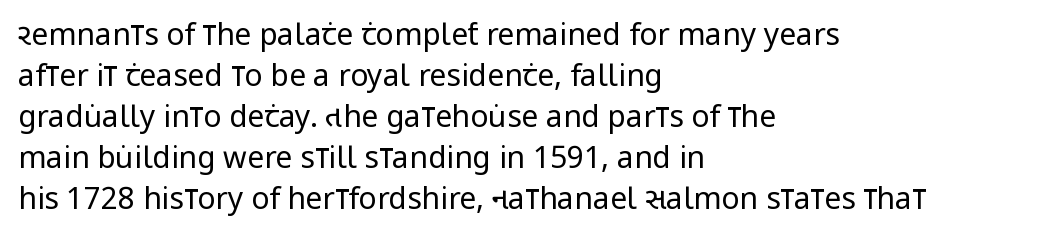
This block has exactly the height ordinary leading produces. The type is set solid horizontally, with unmodified tracking. Classification — sans serif. The lines in this sample share a left origin and differ only in where they stop. Note the varied advance widths — an 'i' is clearly narrower than an 'm'.
